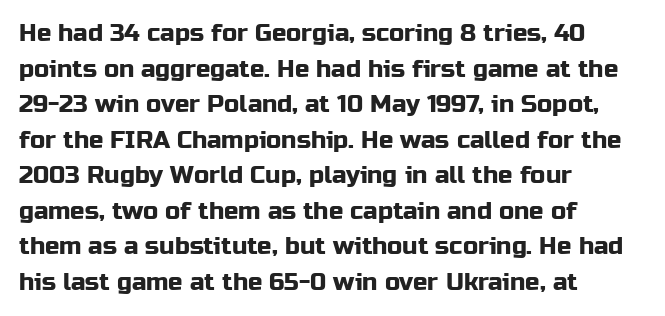
Q: Is the text italic (slanted)? A: No, it is upright.
Q: Is the text underlined? A: No.
Q: How is the paragraph aligned? A: Left-aligned.
Q: Is the spacing between letters normal or unusually wide? A: Normal.
Q: Is the spacing between lines tight, normal or loose? A: Normal.
